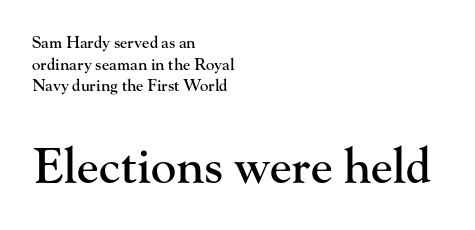
The rendering anchors every line to the left-hand side. This sample keeps an unexceptional amount of space between lines. Each letter's strokes conclude with small projecting serifs. When letters stand straight like this, we call the style roman or upright. Character size in the trailing block exceeds that of the leading block.
